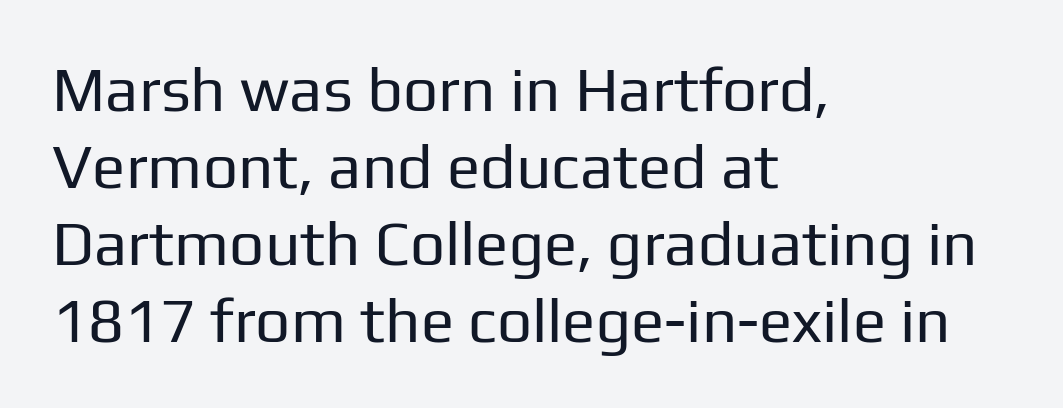
{"serif": "no", "italic": "no", "bold": "no", "weight": "regular", "width": "normal", "stroke_contrast": "low", "x_height": "medium", "monospaced": "no", "underline": "no", "align": "left", "line_spacing_ratio": 1.24, "letter_spacing": "normal", "letter_spacing_em": 0.0, "glyph_px": 62}
